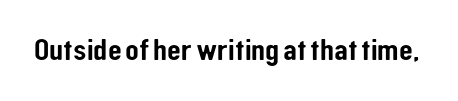
The image shows 32 px condensed sans-serif type, upright; set normal letter spacing, not underlined; low stroke contrast and a medium x-height.
